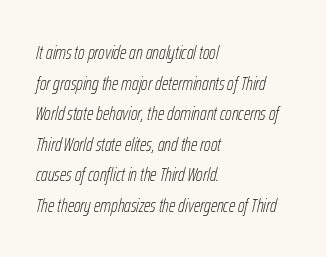
{"italic": "yes", "lean": "right", "slant_degrees": 12, "bold": "no", "underline": "no", "align": "left", "line_spacing": "normal", "line_spacing_ratio": 1.53, "letter_spacing": "normal", "letter_spacing_em": 0.0, "glyph_px": 20}
